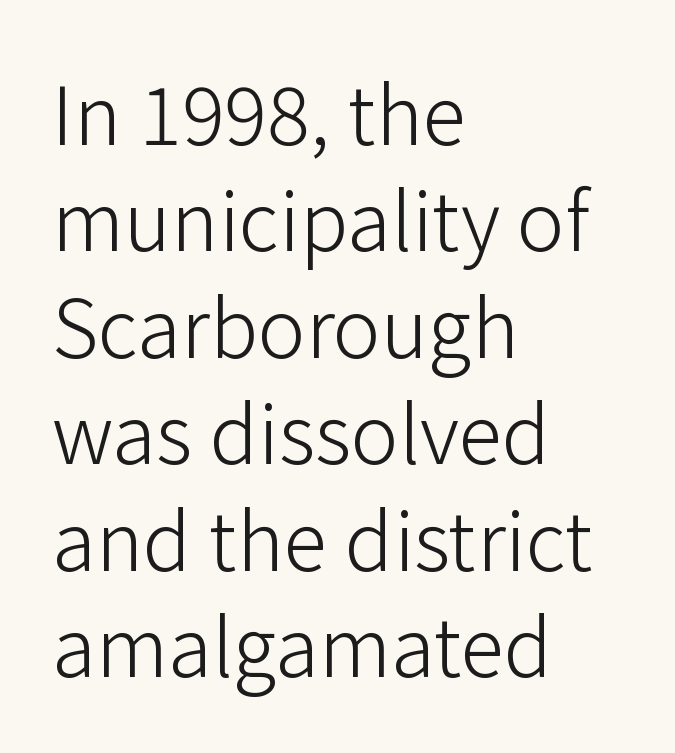
Ordinary non-slanted type is in use. Every row of glyphs begins at an identical x-position on the left. Ink coverage per letter is moderate at most. Typographically, this falls in the sans-serif category.
